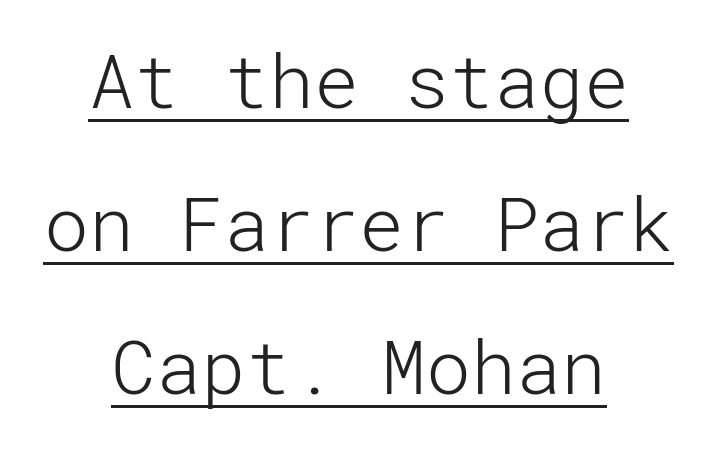
Notice how a bar underscores the lettering throughout. Each letter's strokes conclude bluntly, with no projecting serifs. Which margin do the lines hug? Neither — every line sits in the middle. Reading down the column, the eye jumps a long way to each next line. Ordinary non-slanted type is in use.
